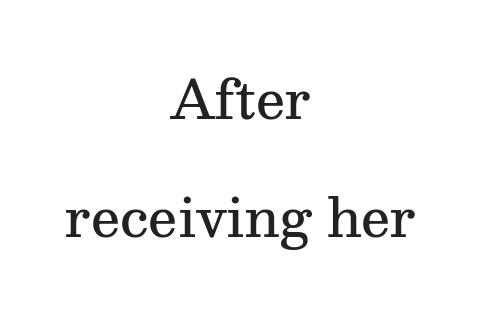
Q: Is the text bold? A: Semi-bold.
Q: Is the text italic (slanted)? A: No, it is upright.
Q: Is the typeface a serif or a sans-serif typeface? A: Serif.
Q: Is the text underlined? A: No.
Q: How is the paragraph aligned? A: Centered.
Q: Is the spacing between letters normal or unusually wide? A: Normal.
Q: Is the spacing between lines tight, normal or loose? A: Loose.
Q: Width (condensed, normal, or wide)? A: Normal.
Q: Stroke contrast? A: Medium.
Q: x-height? A: Medium.
Q: Monospaced? A: No.
